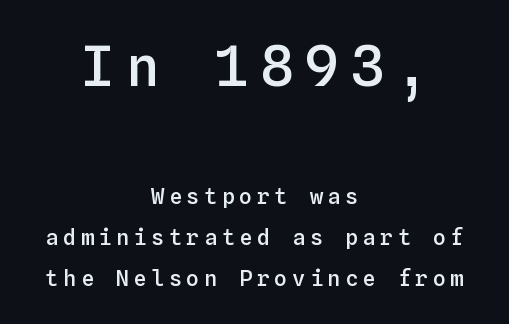
Only glyphs here, with clear space below each row. You can tell it's not italic because the verticals are truly vertical. A student would notice the top passage is typeset larger than what follows. Slightly chunky letters — semibold, I'd say, not full bold. Layout note: lines centered.
